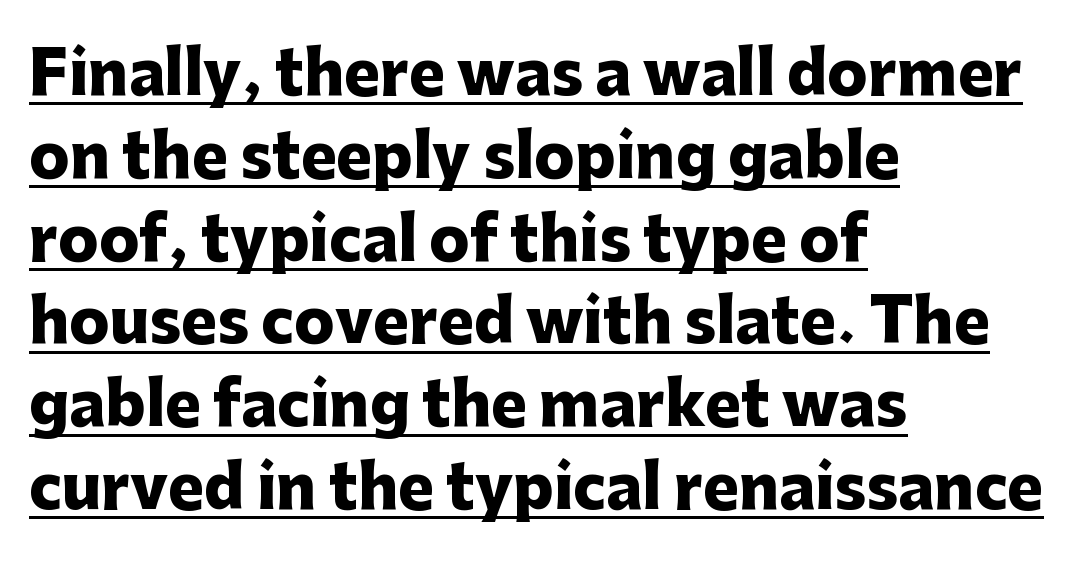
The rendering uses natural spacing where letterforms have individual widths. Caption: standard tracking, unaltered. The axis of the letterforms is exactly vertical. This block has exactly the height ordinary leading produces.
